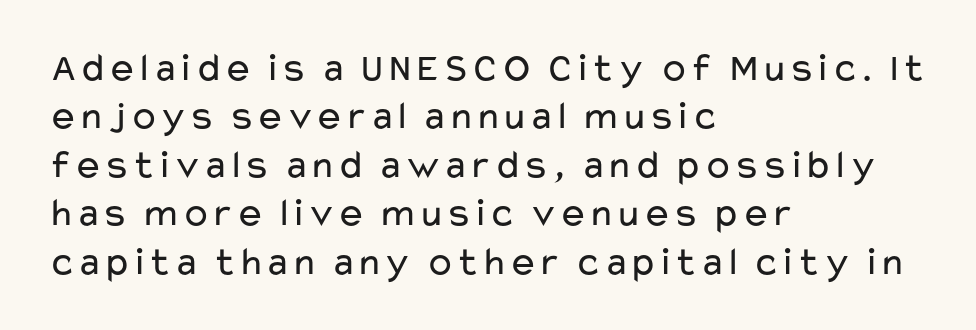
Just letters on the line, the space beneath them empty. The font family rendered here belongs to the sans-serif group. Does the lettering tilt? It doesn't — this is upright. Varying glyph widths throughout — classic text-font behaviour. Inter-character spacing is left at the font's built-in metrics. A light-to-regular cut is what we see here.
